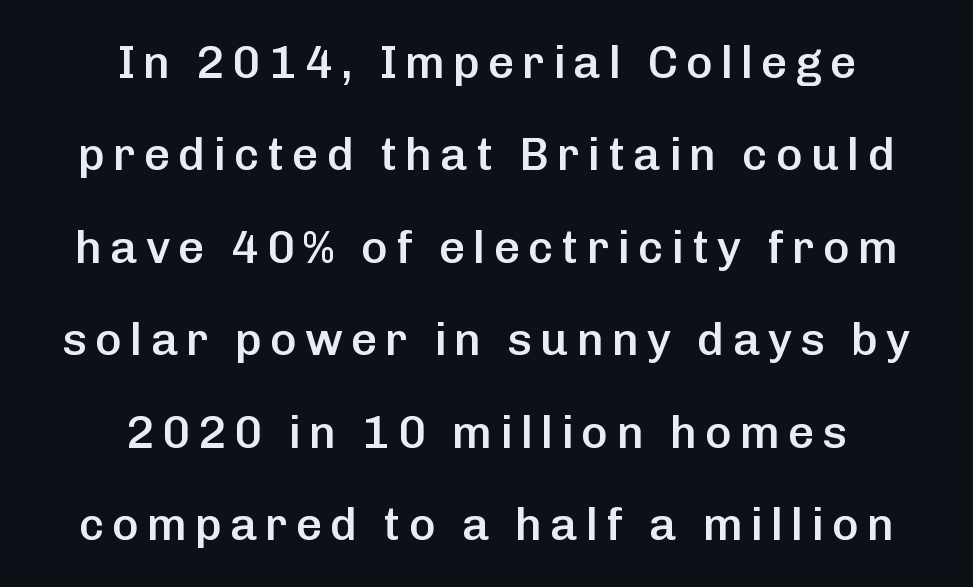
Q: Is the text bold? A: Semi-bold.
Q: Is the text italic (slanted)? A: No, it is upright.
Q: Is the typeface a serif or a sans-serif typeface? A: Sans-serif.
Q: Is the text underlined? A: No.
Q: How is the paragraph aligned? A: Centered.
Q: Is the spacing between lines tight, normal or loose? A: Loose.
Q: Width (condensed, normal, or wide)? A: Normal.
Q: Stroke contrast? A: Low.
Q: x-height? A: Medium.
Q: Monospaced? A: No.
